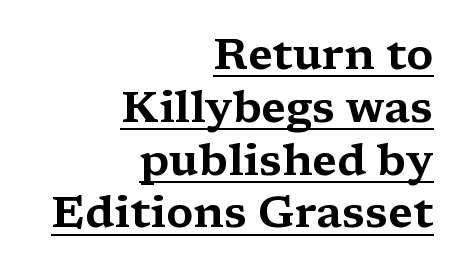
Q: Is the text italic (slanted)? A: No, it is upright.
Q: Is the typeface a serif or a sans-serif typeface? A: Serif.
Q: Is the text underlined? A: Yes.
Q: How is the paragraph aligned? A: Right-aligned.
Q: Is the spacing between letters normal or unusually wide? A: Normal.
Q: Width (condensed, normal, or wide)? A: Wide.
Q: Stroke contrast? A: Medium.
Q: x-height? A: Medium.
Q: Monospaced? A: No.
